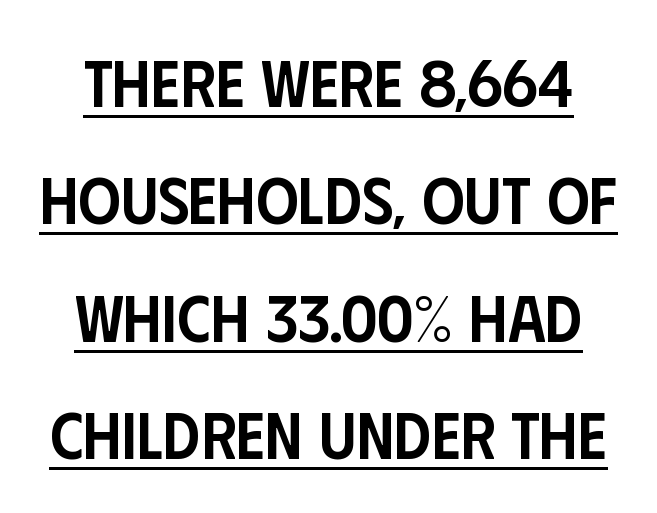
{"serif": "no", "italic": "no", "bold": "semi", "weight": "semibold", "width": "condensed", "stroke_contrast": "low", "x_height": "large", "monospaced": "no", "underline": "yes", "line_spacing_ratio": 1.78, "letter_spacing": "normal", "letter_spacing_em": 0.0, "glyph_px": 66}
